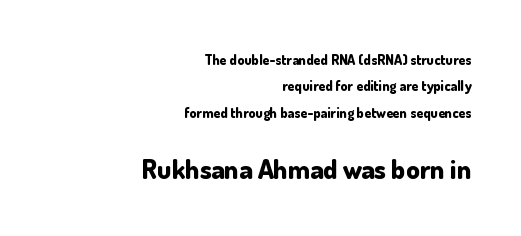
Stroke thickness is high; the sample reads as a true bold. The words here are not underlined. Note: smaller setting up top, larger setting below. The specimen reads as upright at a glance. The letters sit at their default tracking, neither squeezed nor spread.
